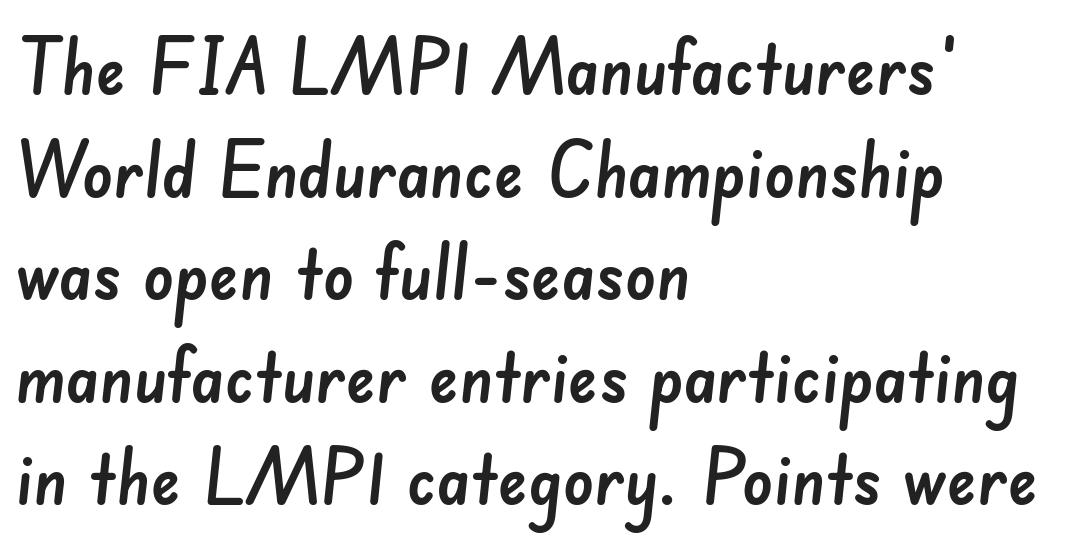
Q: Is the typeface a serif or a sans-serif typeface? A: Sans-serif.
Q: Is the text underlined? A: No.
Q: How is the paragraph aligned? A: Left-aligned.
Q: Is the spacing between letters normal or unusually wide? A: Normal.
Q: Is the spacing between lines tight, normal or loose? A: Normal.
Q: Width (condensed, normal, or wide)? A: Normal.
Q: Stroke contrast? A: Low.
Q: x-height? A: Small.
Q: Monospaced? A: No.
